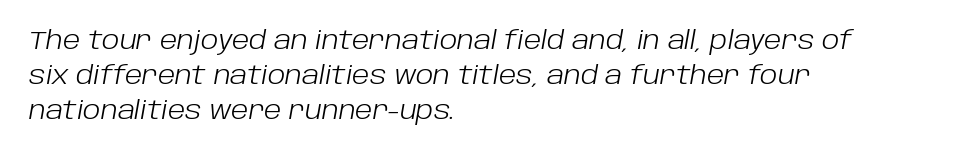
The image shows 25 px text type, italic (leaning right); set left-aligned, normal line spacing (1.4x), normal letter spacing, not underlined.
